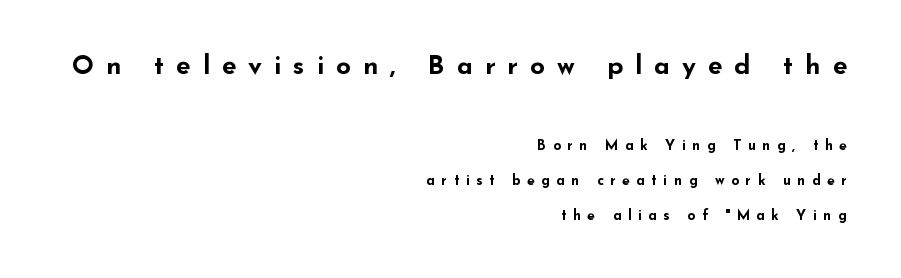
Q: Is the text bold? A: Yes.
Q: Is the text italic (slanted)? A: No, it is upright.
Q: Is the text underlined? A: No.
Q: How is the paragraph aligned? A: Right-aligned.
Q: Is the spacing between letters normal or unusually wide? A: Unusually wide.
Q: Is the spacing between lines tight, normal or loose? A: Loose.
Q: Which block of text is set in a larger size, the first (top) or the second (bottom)? A: The first (top) one.
